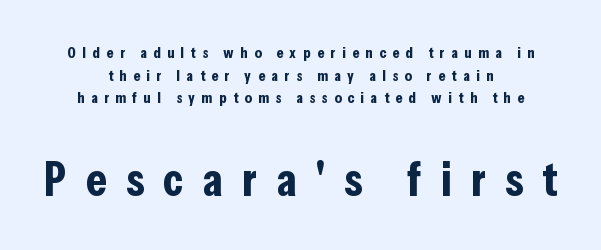
Q: Is the text bold? A: Yes.
Q: Is the text italic (slanted)? A: No, it is upright.
Q: Is the typeface a serif or a sans-serif typeface? A: Sans-serif.
Q: Is the text underlined? A: No.
Q: How is the paragraph aligned? A: Centered.
Q: Is the spacing between letters normal or unusually wide? A: Unusually wide.
Q: Is the spacing between lines tight, normal or loose? A: Normal.
Q: Which block of text is set in a larger size, the first (top) or the second (bottom)? A: The second (bottom) one.
Q: Width (condensed, normal, or wide)? A: Condensed.
Q: Stroke contrast? A: Low.
Q: x-height? A: Medium.
Q: Monospaced? A: No.
